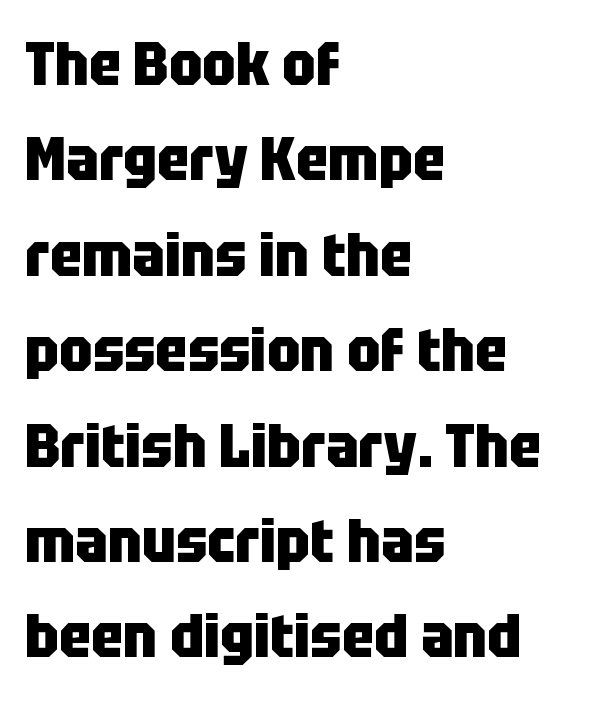
{"serif": "no", "italic": "no", "bold": "yes", "weight": "heavy", "width": "condensed", "stroke_contrast": "low", "x_height": "large", "monospaced": "no", "underline": "no", "align": "left", "line_spacing": "normal", "line_spacing_ratio": 1.59, "letter_spacing": "normal", "letter_spacing_em": 0.0, "glyph_px": 60}
